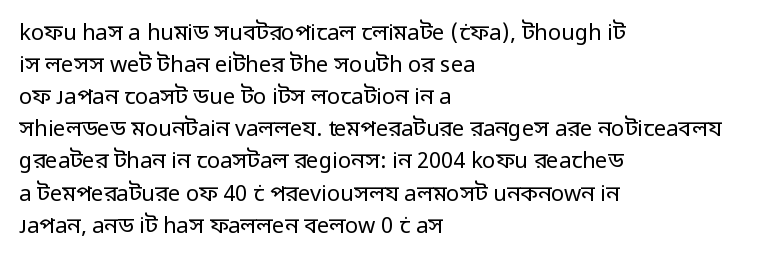
The image shows 22 px text type, upright; set left-aligned, normal line spacing (1.46x), normal letter spacing, not underlined.
